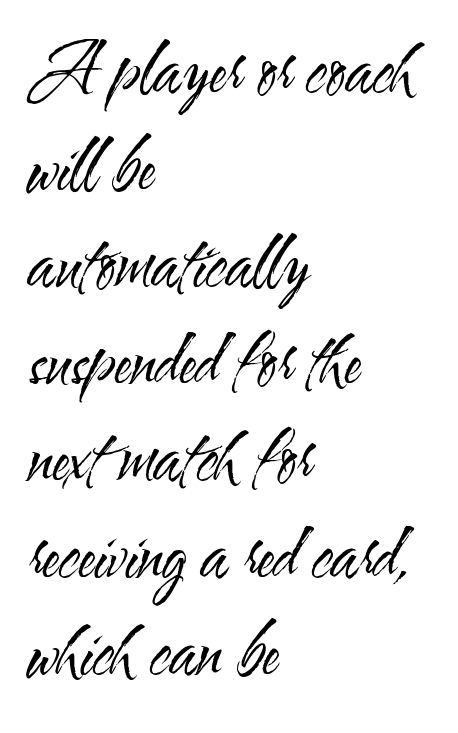
No letter is thick-stroked: the sample isn't bold. Each word holds together tightly as a unit, with standard inter-letter gaps. If you drew a ruler down the left edge, every line would touch it. In terms of letterform style, serifs are entirely absent. The rows are spaced the way most documents space them.
